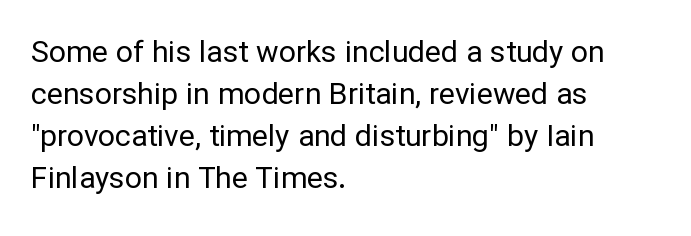
The image shows 30 px regular-weight sans-serif type, upright; set left-aligned, normal line spacing (1.4x), normal letter spacing, not underlined; low stroke contrast and a medium x-height.
